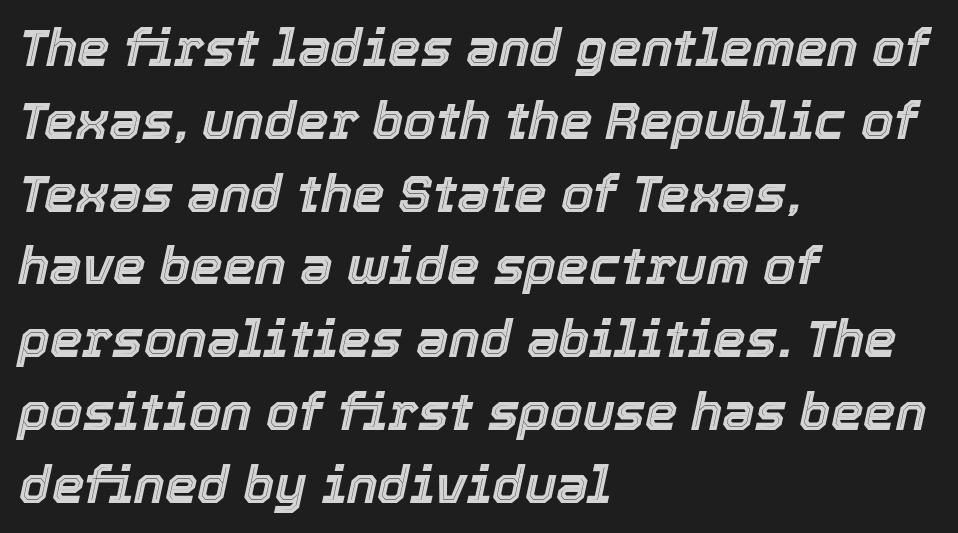
The image shows 52 px text type, italic (leaning right); set left-aligned, normal line spacing (1.4x), normal letter spacing, not underlined; a medium x-height.
